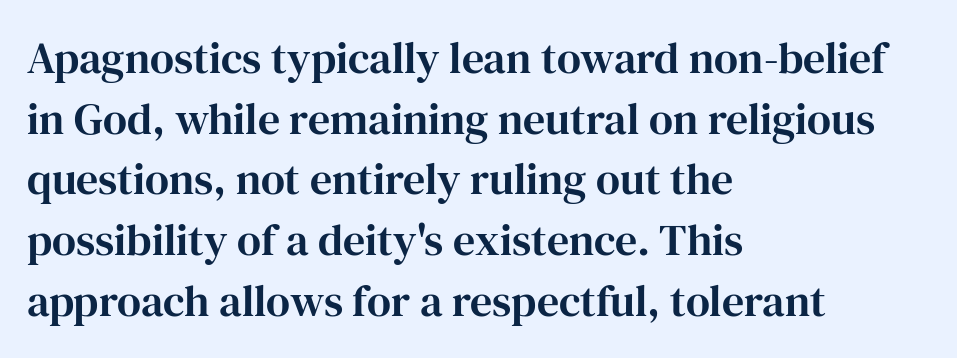
Q: Is the text italic (slanted)? A: No, it is upright.
Q: Is the typeface a serif or a sans-serif typeface? A: Serif.
Q: Is the text underlined? A: No.
Q: How is the paragraph aligned? A: Left-aligned.
Q: Is the spacing between letters normal or unusually wide? A: Normal.
Q: Is the spacing between lines tight, normal or loose? A: Normal.
Q: Width (condensed, normal, or wide)? A: Normal.
Q: Stroke contrast? A: High.
Q: x-height? A: Medium.
Q: Monospaced? A: No.
